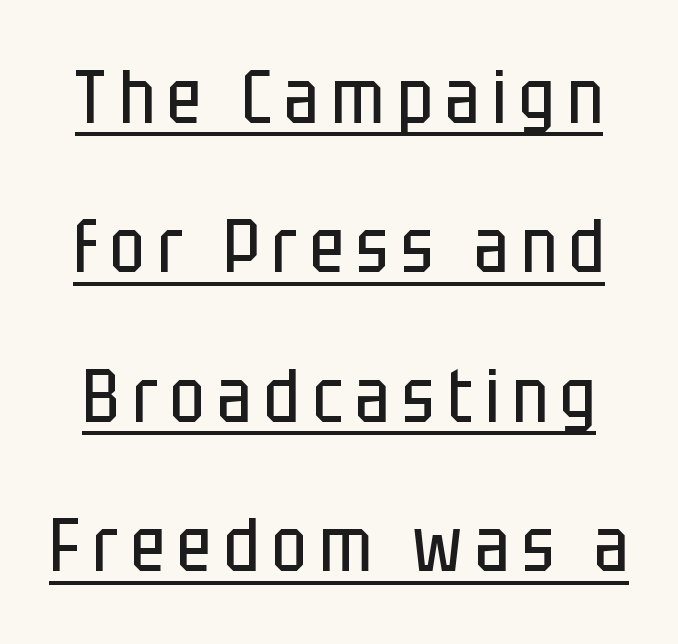
Ink coverage per letter is moderate at most. This sample uses an upright cut, with every glyph sitting square on the baseline. Notice the wide empty band between every row — that's loose leading. These characters rest on top of a visible drawn line. Font category for this specimen: sans-serif.
